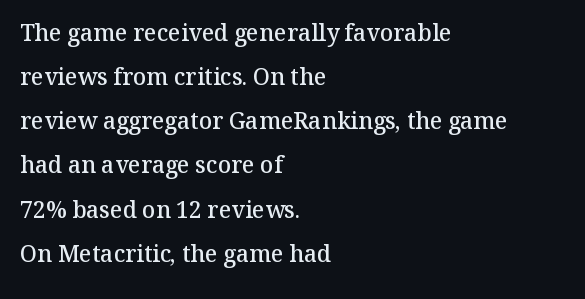
The image shows 23 px text type, upright; set left-aligned, loose line spacing (1.92x), normal letter spacing, not underlined.
